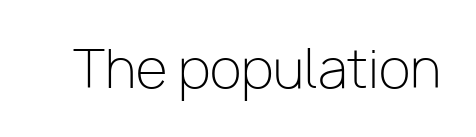
Q: Is the text bold? A: No.
Q: Is the text italic (slanted)? A: No, it is upright.
Q: Is the typeface a serif or a sans-serif typeface? A: Sans-serif.
Q: Is the text underlined? A: No.
Q: Is the spacing between letters normal or unusually wide? A: Normal.
Q: Width (condensed, normal, or wide)? A: Normal.
Q: Stroke contrast? A: Low.
Q: x-height? A: Medium.
Q: Monospaced? A: No.
